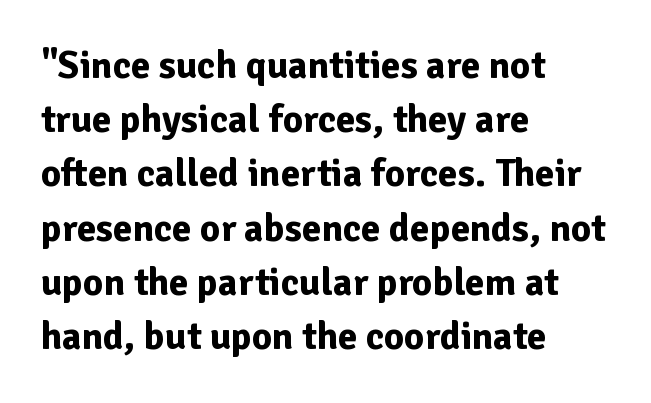
The rendering anchors every line to the left-hand side. The passage shown is typed in a proportional face where columns would drift. This is roman type, the default non-slanted kind. The baseline area is clear. Glyph-to-glyph distance matches everyday printed text.
